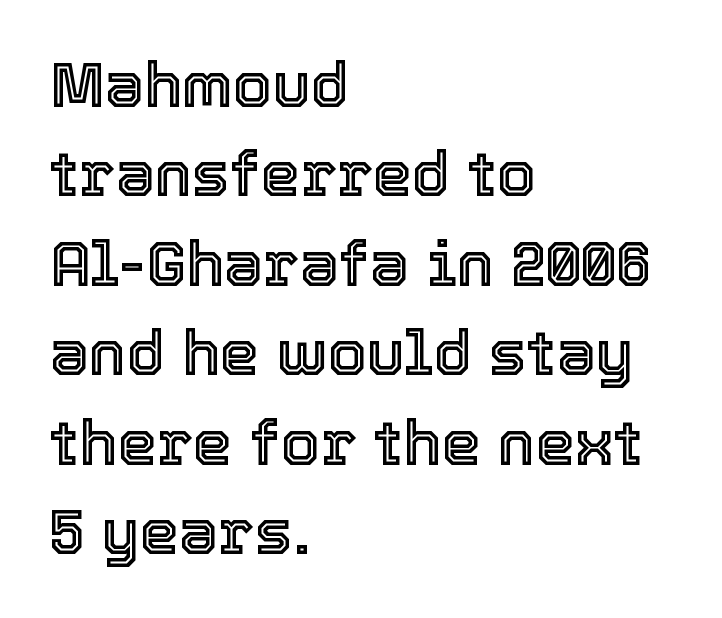
The image shows 63 px text type, upright; set left-aligned, normal line spacing (1.42x), normal letter spacing, not underlined; a medium x-height.
